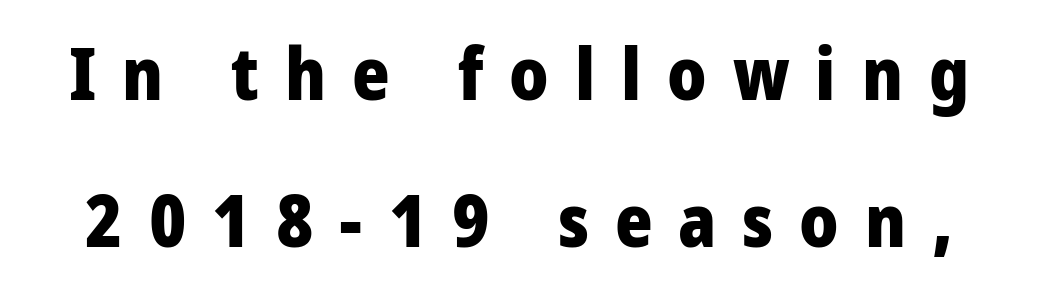
Q: Is the text bold? A: Yes.
Q: Is the text italic (slanted)? A: No, it is upright.
Q: Is the typeface a serif or a sans-serif typeface? A: Sans-serif.
Q: Is the text underlined? A: No.
Q: Is the spacing between letters normal or unusually wide? A: Unusually wide.
Q: Is the spacing between lines tight, normal or loose? A: Loose.
Q: Width (condensed, normal, or wide)? A: Normal.
Q: Stroke contrast? A: Low.
Q: x-height? A: Medium.
Q: Monospaced? A: No.
